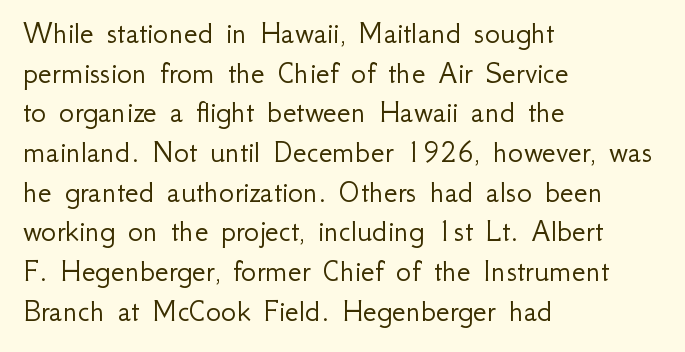
Q: Is the text bold? A: No.
Q: Is the text italic (slanted)? A: No, it is upright.
Q: Is the typeface a serif or a sans-serif typeface? A: Sans-serif.
Q: Is the text underlined? A: No.
Q: How is the paragraph aligned? A: Left-aligned.
Q: Is the spacing between letters normal or unusually wide? A: Normal.
Q: Width (condensed, normal, or wide)? A: Normal.
Q: Stroke contrast? A: Low.
Q: x-height? A: Small.
Q: Monospaced? A: No.
